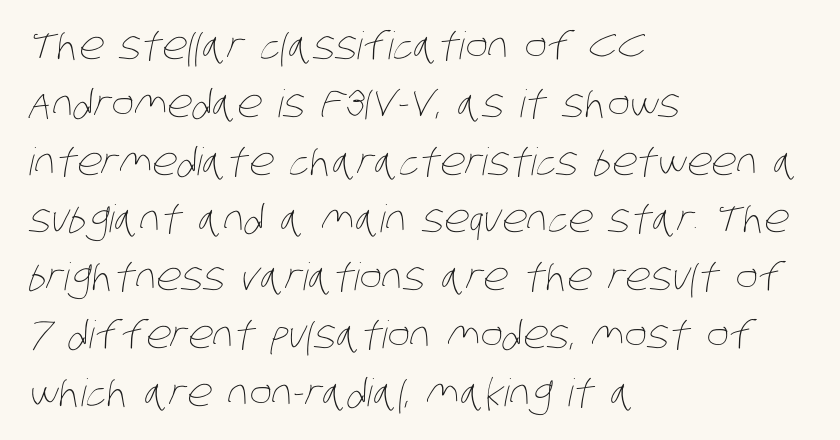
{"bold": "no", "weight": "thin", "width": "condensed", "stroke_contrast": "low", "x_height": "large", "monospaced": "no", "underline": "no", "align": "left", "line_spacing": "normal", "line_spacing_ratio": 1.52, "letter_spacing": "normal", "letter_spacing_em": 0.0, "glyph_px": 38}
